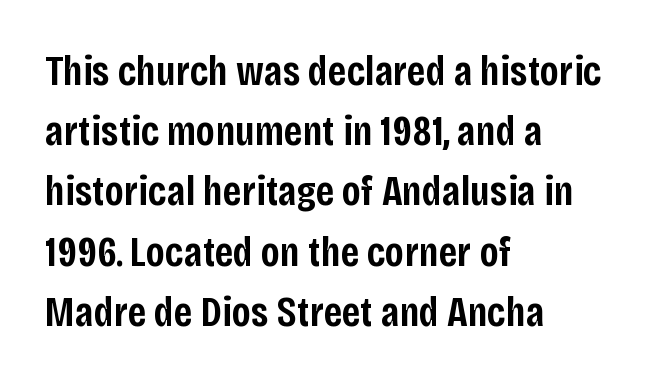
Q: Is the text bold? A: Semi-bold.
Q: Is the text italic (slanted)? A: No, it is upright.
Q: Is the typeface a serif or a sans-serif typeface? A: Sans-serif.
Q: Is the text underlined? A: No.
Q: How is the paragraph aligned? A: Left-aligned.
Q: Is the spacing between letters normal or unusually wide? A: Normal.
Q: Is the spacing between lines tight, normal or loose? A: Normal.
Q: Width (condensed, normal, or wide)? A: Condensed.
Q: Stroke contrast? A: Low.
Q: x-height? A: Large.
Q: Monospaced? A: No.
